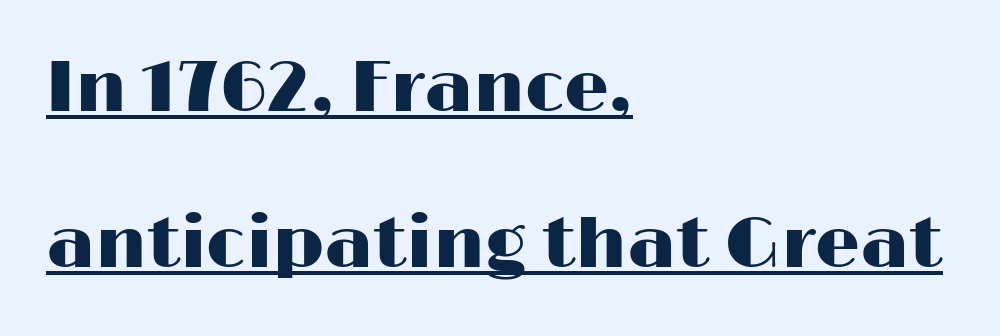
Students, note that the glyphs here touch the page at normal intervals. Regarding leading, the lines here are spaced well apart. Rendered with straight, roman letterforms. No feet cap the strokes, marking this as sans-serif type. One-word summary of the alignment: left. Emphasis is given by a line drawn under the lettering.
